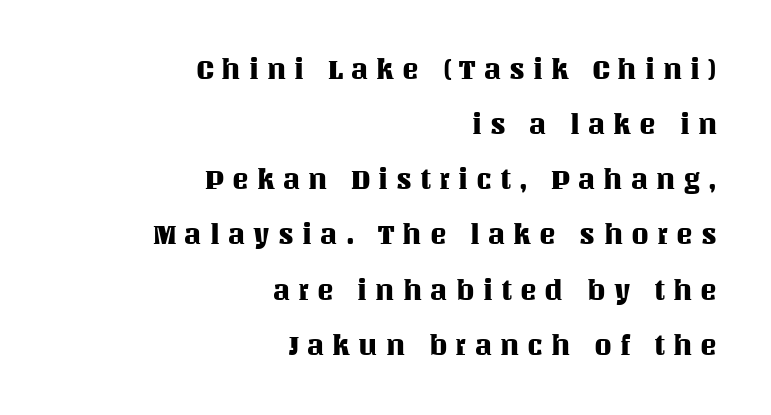
{"italic": "no", "width": "normal", "stroke_contrast": "medium", "x_height": "large", "monospaced": "no", "underline": "no", "align": "right", "line_spacing": "loose", "line_spacing_ratio": 1.97, "letter_spacing": "wide", "letter_spacing_em": 0.29, "glyph_px": 28}
